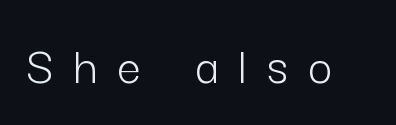
I'd call this a sans setting — the letters go barefoot. No extra ink here — the face is not bold. These lines are rendered in a variable-pitch font. This is roman type, the default non-slanted kind. Each word looks stretched out because of the extra space between its letters.
